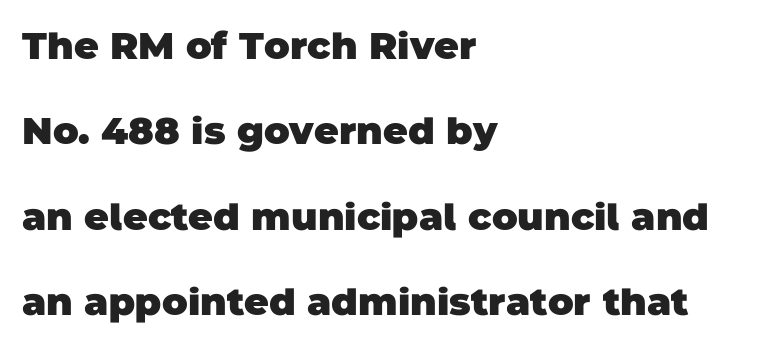
{"serif": "no", "bold": "yes", "weight": "heavy", "width": "normal", "stroke_contrast": "low", "x_height": "large", "monospaced": "no", "underline": "no", "align": "left", "line_spacing": "loose", "line_spacing_ratio": 2.25, "letter_spacing": "normal", "letter_spacing_em": 0.0, "glyph_px": 38}
